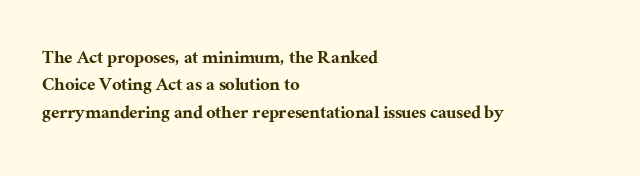
The image shows 21 px text type, upright; set left-aligned, normal line spacing (1.3x), normal letter spacing, not underlined.
